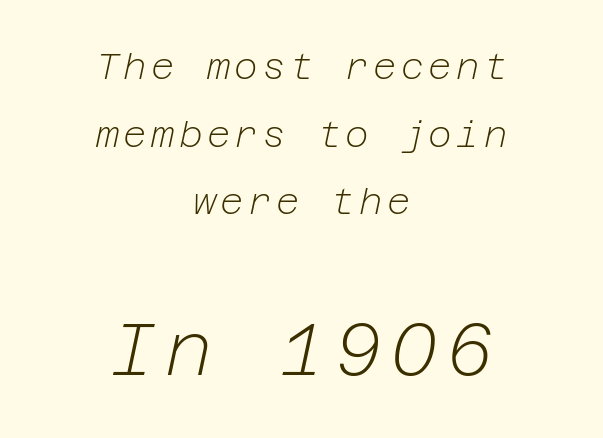
Short and long lines alike share a common midpoint. Rendered with sloped, italic letterforms. Between these two stacked blocks, the lower one wins on size. This reads as an unemphasized weight, regular at the heaviest. Letters rest on an invisible, unmarked baseline.
